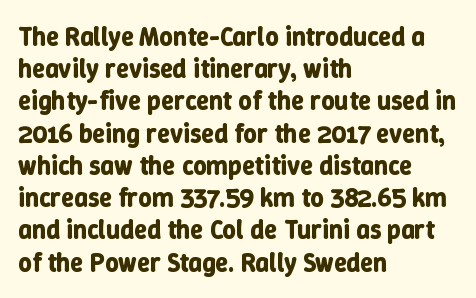
Q: Is the text bold? A: Yes.
Q: Is the text italic (slanted)? A: No, it is upright.
Q: Is the text underlined? A: No.
Q: How is the paragraph aligned? A: Left-aligned.
Q: Is the spacing between letters normal or unusually wide? A: Normal.
